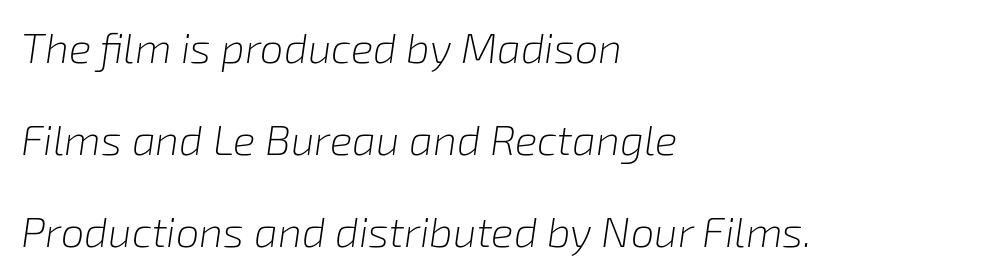
Q: Is the text bold? A: No.
Q: Is the text italic (slanted)? A: Yes, it leans right by about 8 degrees.
Q: Is the text underlined? A: No.
Q: How is the paragraph aligned? A: Left-aligned.
Q: Is the spacing between letters normal or unusually wide? A: Normal.
Q: Is the spacing between lines tight, normal or loose? A: Loose.
Q: Width (condensed, normal, or wide)? A: Normal.
Q: Stroke contrast? A: Low.
Q: x-height? A: Medium.
Q: Monospaced? A: No.
